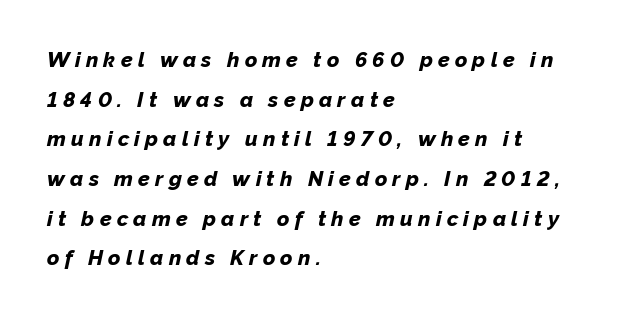
The image shows 21 px bold type, italic (leaning right); set left-aligned, line spacing 1.89x, unusually wide letter spacing (+0.25 em), not underlined.
